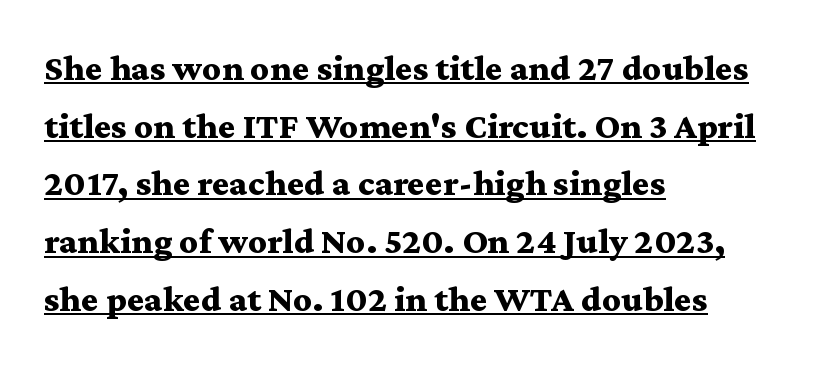
The horizontal fit of the characters is conventional and even. The text block is weighted toward the left margin, trailing off unevenly rightward. The characters look thick and weighty, a clear bold. The sample's only ornament is a line tracing under the words. Quick note: interline space is typical. Is this a fixed-width face? No — the glyphs have proportional, varying widths.
